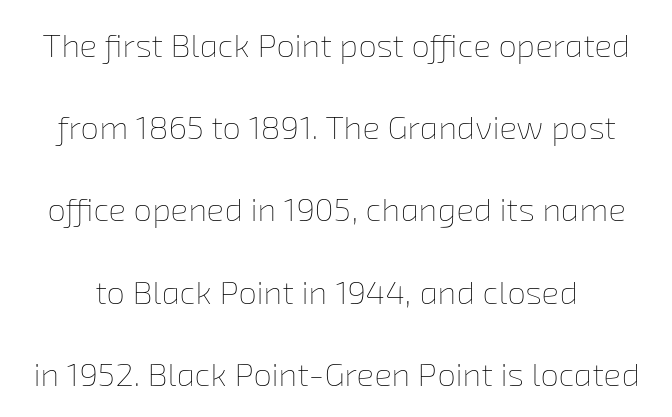
{"bold": "no", "weight": "thin", "width": "normal", "stroke_contrast": "low", "x_height": "medium", "monospaced": "no", "underline": "no", "line_spacing": "loose", "line_spacing_ratio": 2.49, "letter_spacing": "normal", "letter_spacing_em": 0.0, "glyph_px": 33}
